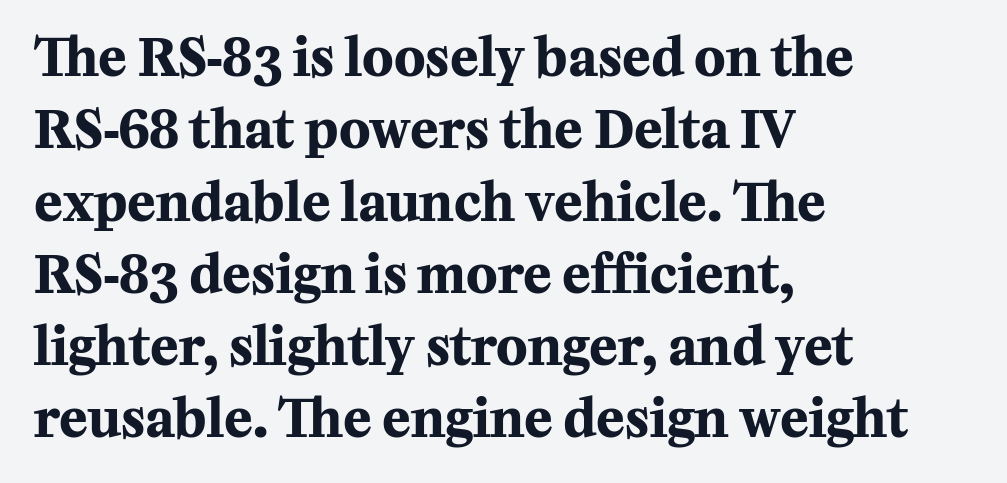
The image shows 52 px bold serif type, upright; set left-aligned, normal line spacing (1.39x), normal letter spacing, not underlined; medium stroke contrast and a medium x-height.
